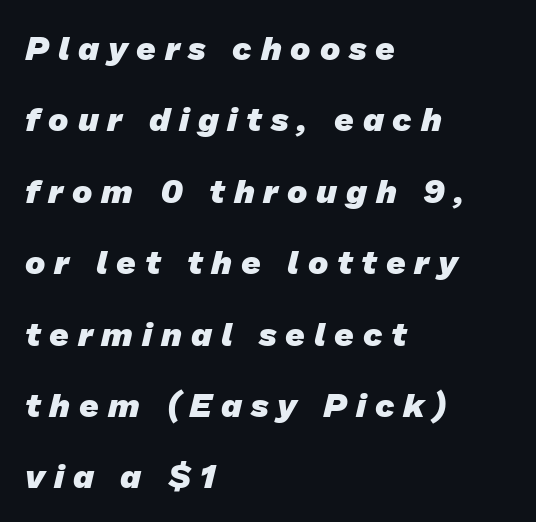
Q: Is the text bold? A: Yes.
Q: Is the typeface a serif or a sans-serif typeface? A: Sans-serif.
Q: Is the text underlined? A: No.
Q: How is the paragraph aligned? A: Left-aligned.
Q: Is the spacing between letters normal or unusually wide? A: Unusually wide.
Q: Is the spacing between lines tight, normal or loose? A: Loose.
Q: Width (condensed, normal, or wide)? A: Normal.
Q: Stroke contrast? A: Low.
Q: x-height? A: Medium.
Q: Monospaced? A: No.
